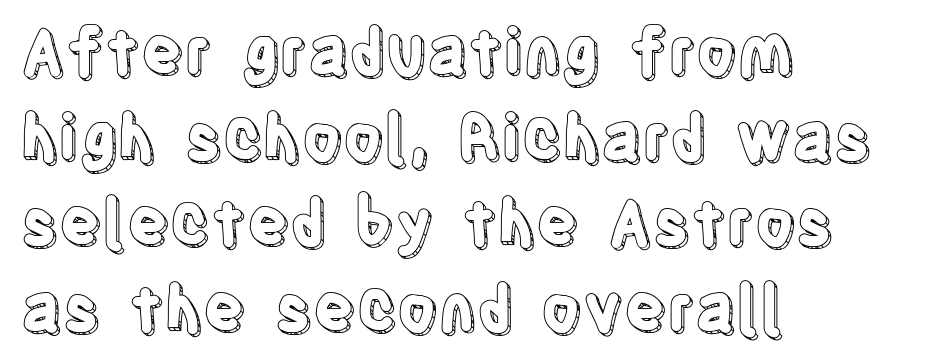
Q: Is the text italic (slanted)? A: No, it is upright.
Q: Is the text underlined? A: No.
Q: How is the paragraph aligned? A: Left-aligned.
Q: Is the spacing between letters normal or unusually wide? A: Normal.
Q: Is the spacing between lines tight, normal or loose? A: Normal.
Q: Width (condensed, normal, or wide)? A: Condensed.
Q: x-height? A: Large.
Q: Monospaced? A: No.
